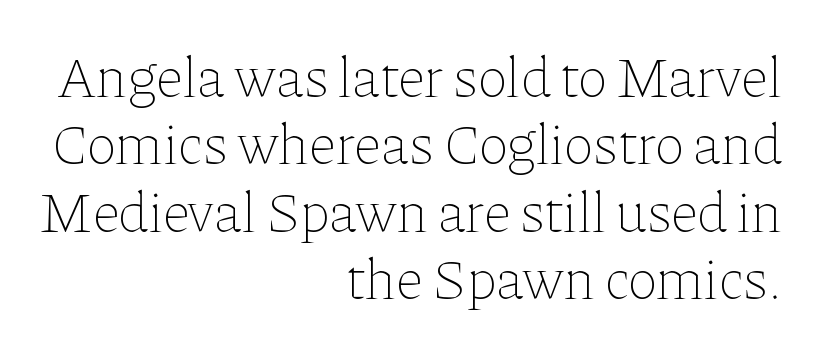
Q: Is the text bold? A: No.
Q: Is the text italic (slanted)? A: No, it is upright.
Q: Is the text underlined? A: No.
Q: How is the paragraph aligned? A: Right-aligned.
Q: Is the spacing between letters normal or unusually wide? A: Normal.
Q: Width (condensed, normal, or wide)? A: Normal.
Q: Stroke contrast? A: Low.
Q: x-height? A: Medium.
Q: Monospaced? A: No.
